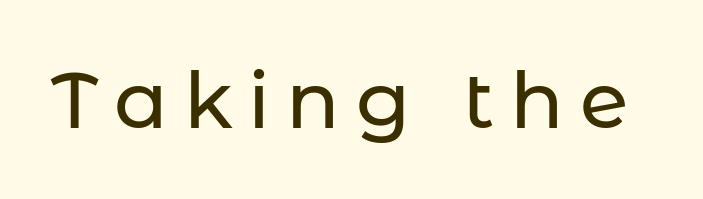
Q: Is the text italic (slanted)? A: No, it is upright.
Q: Is the typeface a serif or a sans-serif typeface? A: Sans-serif.
Q: Is the text underlined? A: No.
Q: Is the spacing between letters normal or unusually wide? A: Unusually wide.
Q: Width (condensed, normal, or wide)? A: Normal.
Q: Stroke contrast? A: Low.
Q: x-height? A: Medium.
Q: Monospaced? A: No.
